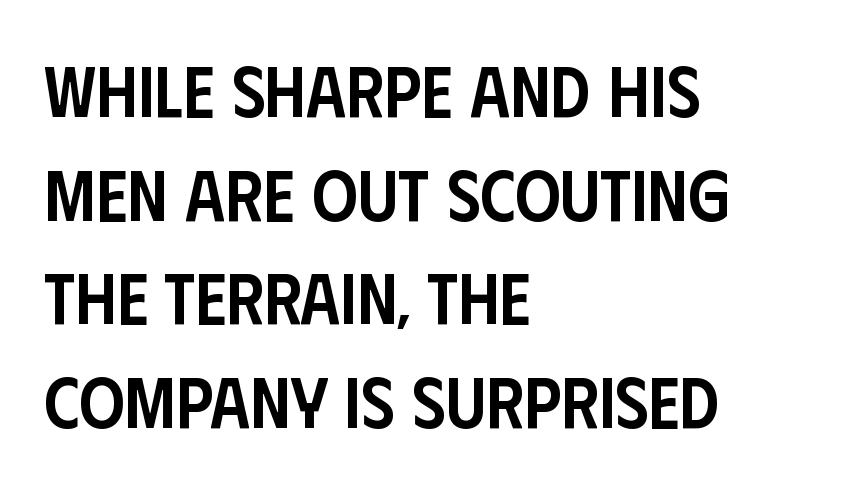
Is there much room between lines? A standard amount, neither cramped nor airy. The paragraph has a hard left edge and a soft right edge. Character widths vary here, with narrow letters taking less room than wide ones. A semibold gives these letters moderate extra thickness, short of bold.
